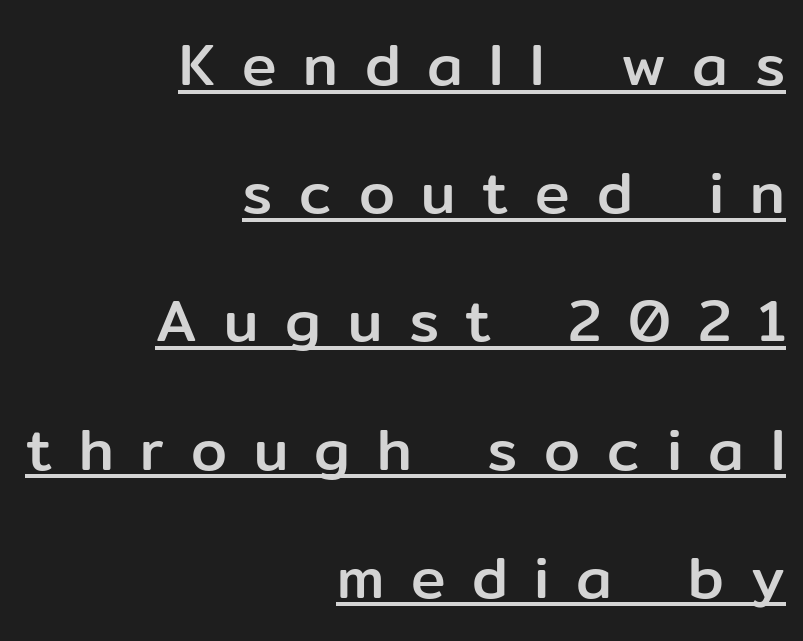
Q: Is the text italic (slanted)? A: No, it is upright.
Q: Is the typeface a serif or a sans-serif typeface? A: Sans-serif.
Q: Is the text underlined? A: Yes.
Q: How is the paragraph aligned? A: Right-aligned.
Q: Is the spacing between letters normal or unusually wide? A: Unusually wide.
Q: Is the spacing between lines tight, normal or loose? A: Loose.
Q: Width (condensed, normal, or wide)? A: Normal.
Q: Stroke contrast? A: Low.
Q: x-height? A: Medium.
Q: Monospaced? A: No.
